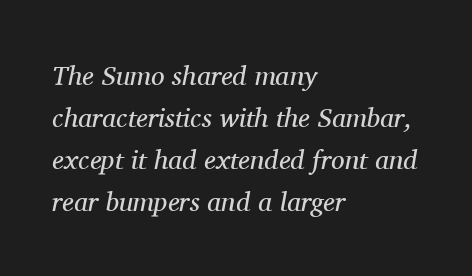
Each line starts at the same left margin while the right side varies. Beneath every word, the page is bare. Letter spacing: default. Italic: yes, the glyphs are oblique. The space between consecutive lines is moderate.
